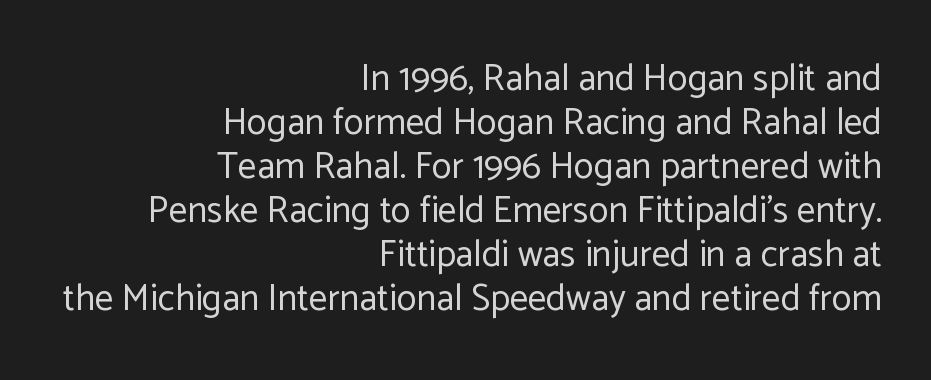
Q: Is the text bold? A: No.
Q: Is the text italic (slanted)? A: No, it is upright.
Q: Is the typeface a serif or a sans-serif typeface? A: Sans-serif.
Q: Is the text underlined? A: No.
Q: How is the paragraph aligned? A: Right-aligned.
Q: Is the spacing between letters normal or unusually wide? A: Normal.
Q: Width (condensed, normal, or wide)? A: Normal.
Q: Stroke contrast? A: Low.
Q: x-height? A: Medium.
Q: Monospaced? A: No.
